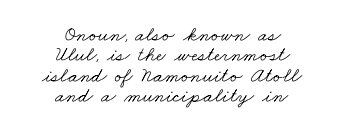
Leading is clearly below the norm, producing a dense column. Letters have the restrained weight of plain body copy at most. Where is the straight margin? There isn't one; the lines are centered. Only glyphs here, with clear space below each row.
